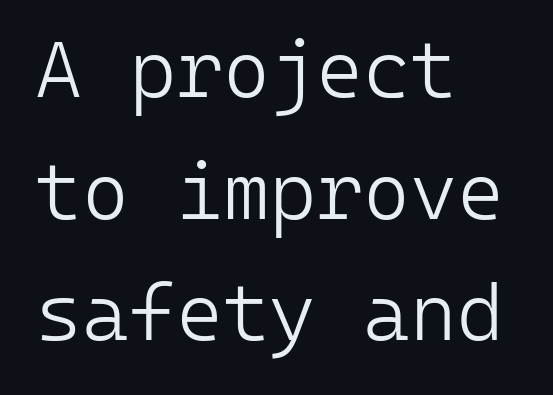
If you measured baseline to baseline, you'd find a middling distance. The letterforms sit at book weight or below. These lines are composed in type without serifs. A classic flush-left, rag-right setting is used for this passage. Does extra space separate the letters? No, they use regular spacing.
